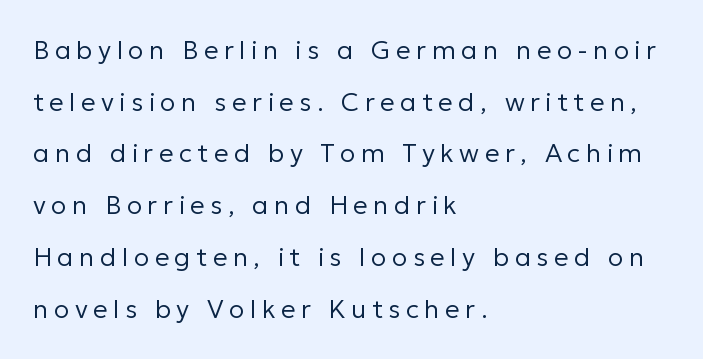
Q: Is the text bold? A: No.
Q: Is the text italic (slanted)? A: No, it is upright.
Q: Is the text underlined? A: No.
Q: How is the paragraph aligned? A: Left-aligned.
Q: Is the spacing between letters normal or unusually wide? A: Unusually wide.
Q: Is the spacing between lines tight, normal or loose? A: Loose.
